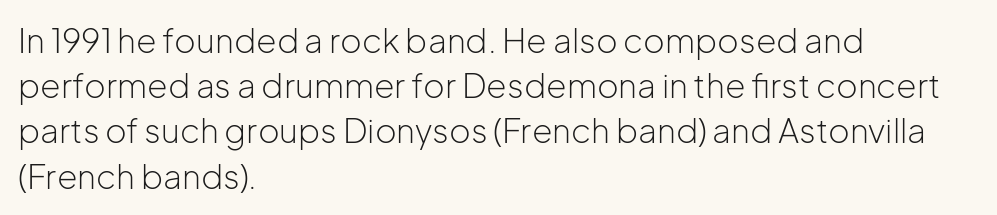
The image shows 33 px light sans-serif type, upright; set left-aligned, normal line spacing (1.37x), normal letter spacing, not underlined; low stroke contrast and a medium x-height.
